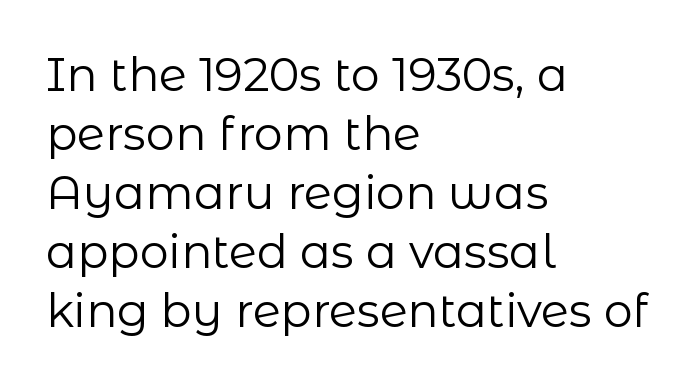
{"serif": "no", "italic": "no", "bold": "no", "weight": "regular", "width": "normal", "stroke_contrast": "low", "x_height": "medium", "monospaced": "no", "underline": "no", "align": "left", "line_spacing": "normal", "line_spacing_ratio": 1.28, "letter_spacing": "normal", "letter_spacing_em": 0.0, "glyph_px": 46}
